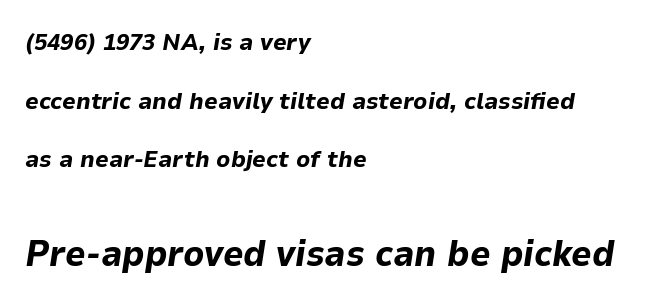
{"italic": "yes", "lean": "right", "slant_degrees": 9, "bold": "yes", "weight": "bold", "width": "normal", "stroke_contrast": "low", "x_height": "medium", "monospaced": "no", "underline": "no", "align": "left", "line_spacing": "loose", "line_spacing_ratio": 2.44, "letter_spacing": "normal", "letter_spacing_em": 0.0, "larger_block": "second", "size_ratio": 1.5, "glyph_px": 36}
